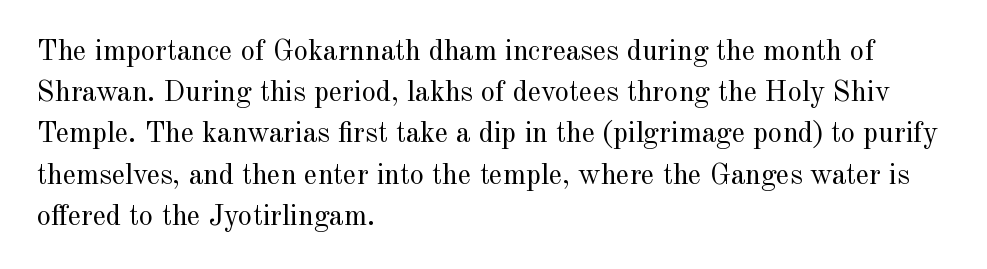
Caption: standard tracking, unaltered. Stroke mass is kept to a normal reading level or below. The typesetter chose a ragged-right arrangement here. Designer's note — italics off, roman on. The foot of each line stays bare and open. Here the designer chose a conventional face with non-uniform glyph widths.
